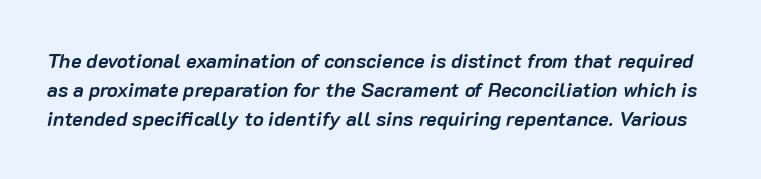
Baseline-to-baseline distance is the conventional proportion of letter height. Words appear dense and cohesive because spacing is normal. The baseline area is clear. Weight: bold. The axis of the letterforms is tilted away from vertical.
